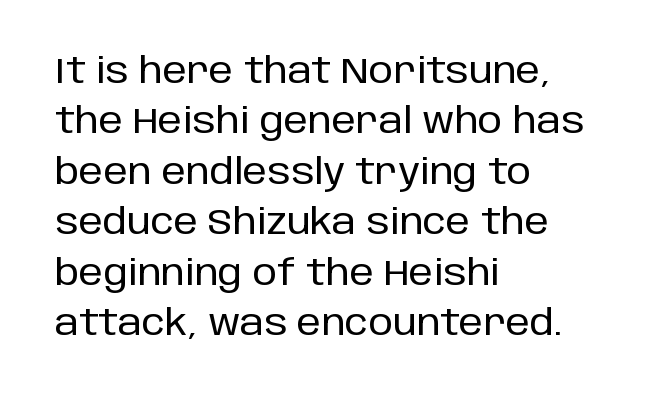
The strip under each line holds only bare page. Spacing verdict: proportional, widths tailored to each character. Baseline-to-baseline distance is the conventional proportion of letter height. If you drew a line through each stem, it would be perfectly vertical.
